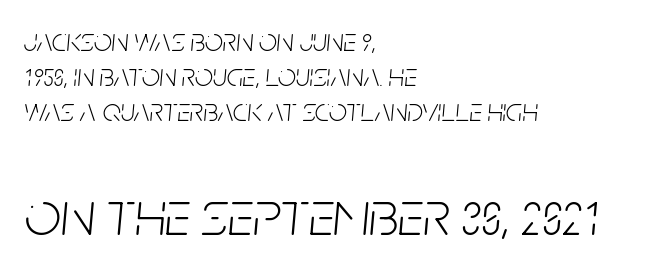
The line-height multiplier appears low, near solid setting. The lower block of text is set noticeably larger than the block above it. This sample uses an oblique cut, with every glyph tilted off the vertical. The ragged edge is on the right, which tells us the setting is flush left. This reads as an unemphasized weight, regular at the heaviest. Each letter keeps its own natural width here, so spacing adapts to shape.
